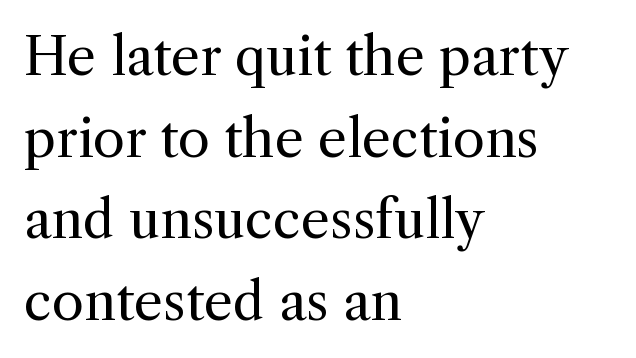
Small tapered or slab feet sit at the stroke ends, so this counts as serif. The letters sit at their default tracking, neither squeezed nor spread. A typesetter would call this leading conventional body-copy spacing. Character widths vary here, with narrow letters taking less room than wide ones. Weight: regular or lighter.
